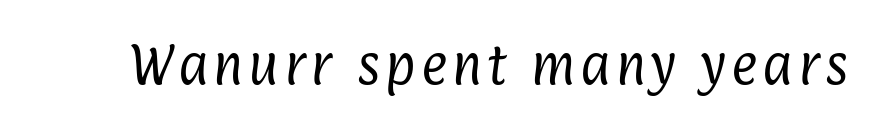
The image shows 45 px regular-weight, condensed sans-serif type; set not underlined; low stroke contrast and a medium x-height.
